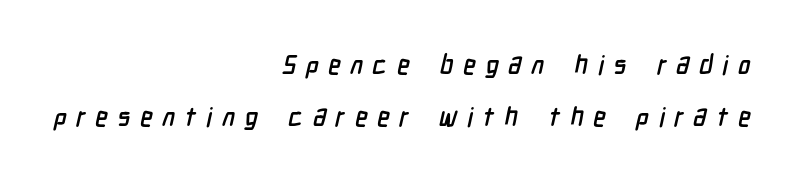
{"underline": "no", "align": "right", "line_spacing": "loose", "line_spacing_ratio": 2.0, "letter_spacing": "wide", "letter_spacing_em": 0.37, "glyph_px": 26}
